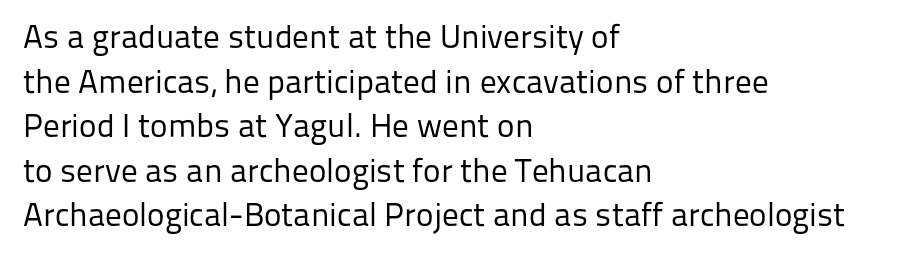
Vertically, the passage feels balanced, rows spaced as you'd expect. The strip under each line holds only bare page. Here the designer chose a conventional face with non-uniform glyph widths. Compared with typical body copy, the letter spacing here is the same. This sample uses a sans-serif face. A quiet, ordinary-to-light weight characterises the typeface.
